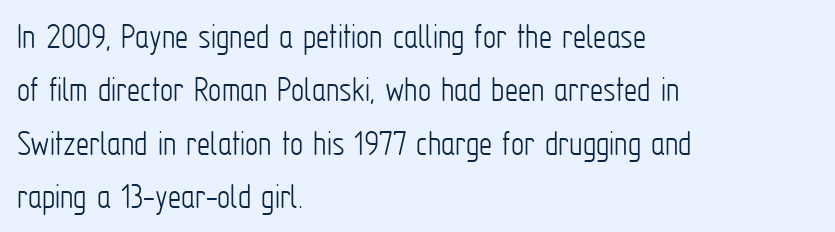
You can tell from the bare stems that sans-serif type was used. The ragged edge is on the right, which tells us the setting is flush left. The face used here is proportionally spaced, like ordinary book or web type. How would I describe the line gaps? Plain and ordinary. The specimen reads as upright at a glance.
